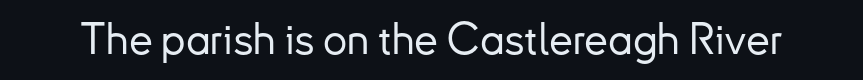
The type family on display is of the sans-serif kind. Standard letterfit; no display-style spreading of the glyphs. A roman cut, with each character standing at attention. Clear beneath every line of the passage. Looks like regular typesetting: each glyph gets only the width it needs.
